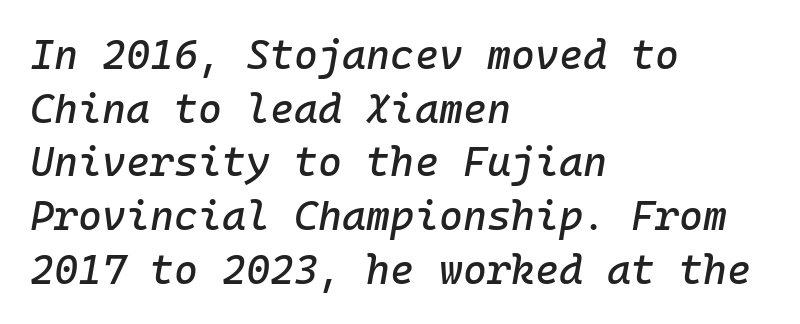
Q: Is the text italic (slanted)? A: Yes, it leans right by about 10 degrees.
Q: Is the text underlined? A: No.
Q: How is the paragraph aligned? A: Left-aligned.
Q: Is the spacing between letters normal or unusually wide? A: Normal.
Q: Is the spacing between lines tight, normal or loose? A: Normal.
Q: Width (condensed, normal, or wide)? A: Normal.
Q: Stroke contrast? A: Low.
Q: x-height? A: Medium.
Q: Monospaced? A: Yes.
